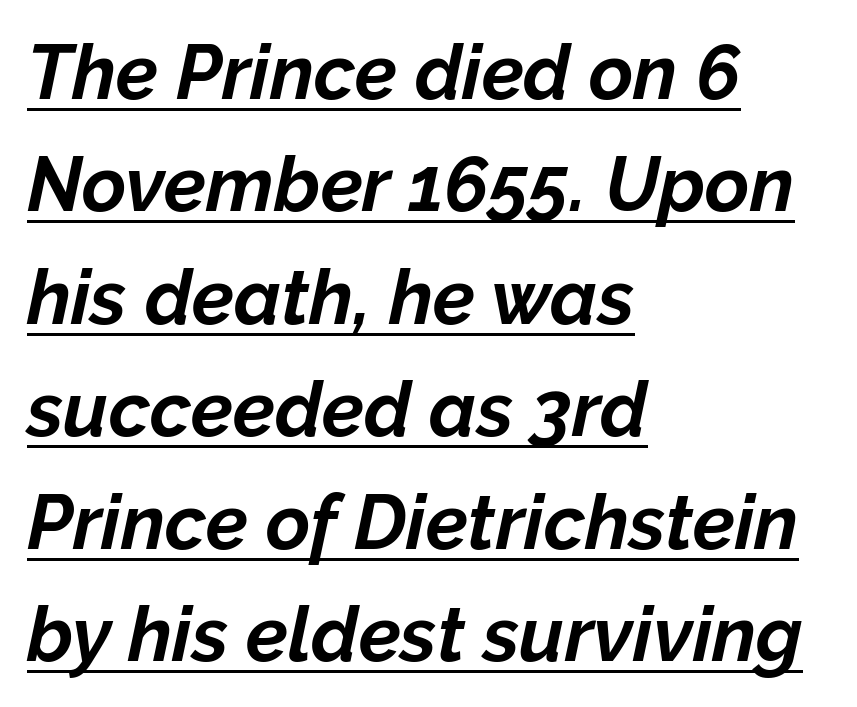
This rendering uses left alignment, leaving the right contour irregular. The specimen includes a rule beneath the text block's lines. How would I describe the line gaps? Plain and ordinary. The face used here is proportionally spaced, like ordinary book or web type. Emphasis by weight is at full strength: bold. This is oblique type, the kind used for emphasis or titles.
